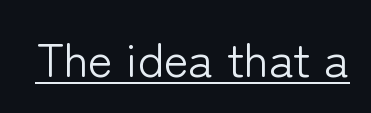
The image shows 47 px light sans-serif type, upright; set normal letter spacing, underlined; low stroke contrast and a medium x-height.
